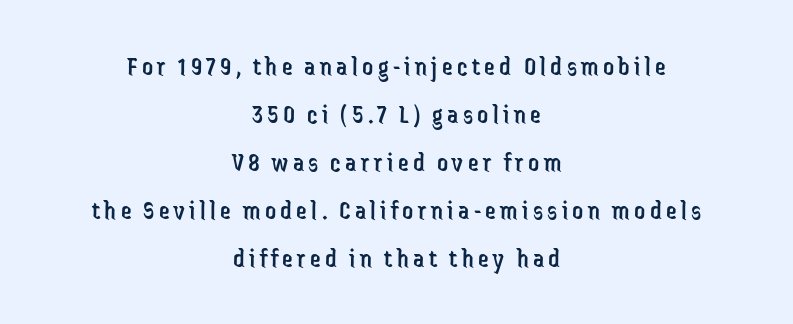
Nope, not italic — everything's standing straight. Is the block centered? Yes — each line is placed symmetrically about the middle. The typeface has the unassuming heft of standard copy or less. The words here are not underlined.
